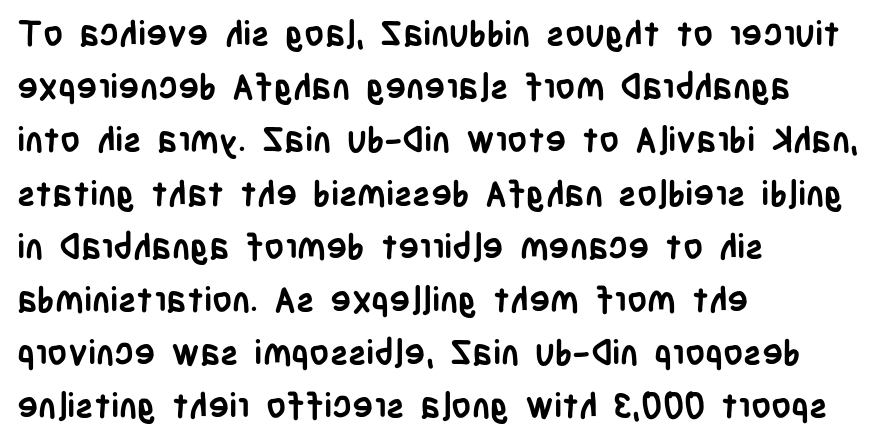
The image shows 35 px semibold, condensed sans-serif type, upright; set left-aligned, normal line spacing (1.52x), normal letter spacing, not underlined; low stroke contrast and a large x-height.
